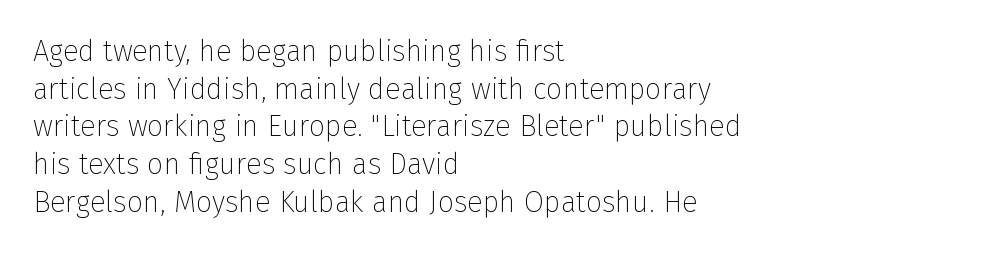
Each letter keeps its own natural width here, so spacing adapts to shape. Type without underlining. Quick note: interline space is typical. Observe the absence of serifs on each vertical stroke in this sample. Characters remain perfectly vertical along every line. Here the glyphs are tracked normally, forming tight word shapes.
